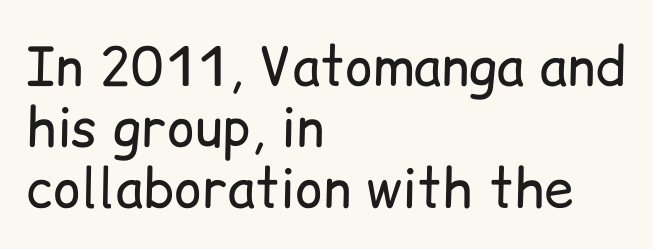
Q: Is the text bold? A: No.
Q: Is the text italic (slanted)? A: No, it is upright.
Q: Is the typeface a serif or a sans-serif typeface? A: Sans-serif.
Q: Is the text underlined? A: No.
Q: How is the paragraph aligned? A: Left-aligned.
Q: Is the spacing between letters normal or unusually wide? A: Normal.
Q: Is the spacing between lines tight, normal or loose? A: Tight.
Q: Width (condensed, normal, or wide)? A: Normal.
Q: Stroke contrast? A: Low.
Q: x-height? A: Medium.
Q: Monospaced? A: No.
